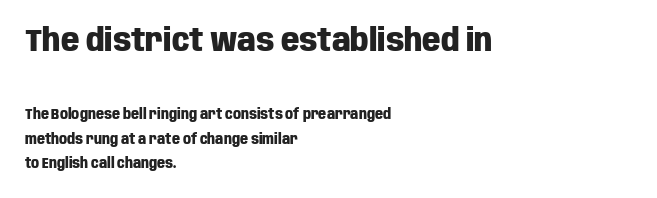
The image shows 32 px heavy, condensed sans-serif type, upright; set left-aligned, line spacing 1.76x, normal letter spacing, not underlined; the first (top) block is 2.29x larger; low stroke contrast and a large x-height.
